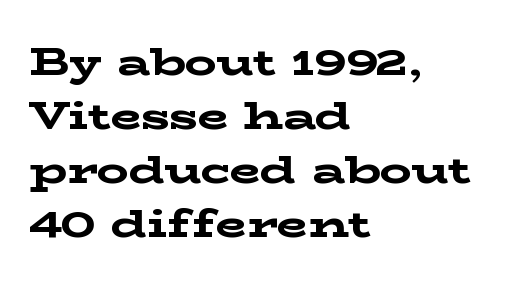
Q: Is the text bold? A: Yes.
Q: Is the text italic (slanted)? A: No, it is upright.
Q: Is the typeface a serif or a sans-serif typeface? A: Serif.
Q: Is the text underlined? A: No.
Q: How is the paragraph aligned? A: Left-aligned.
Q: Is the spacing between letters normal or unusually wide? A: Normal.
Q: Is the spacing between lines tight, normal or loose? A: Normal.
Q: Width (condensed, normal, or wide)? A: Wide.
Q: Stroke contrast? A: Low.
Q: x-height? A: Medium.
Q: Monospaced? A: No.
